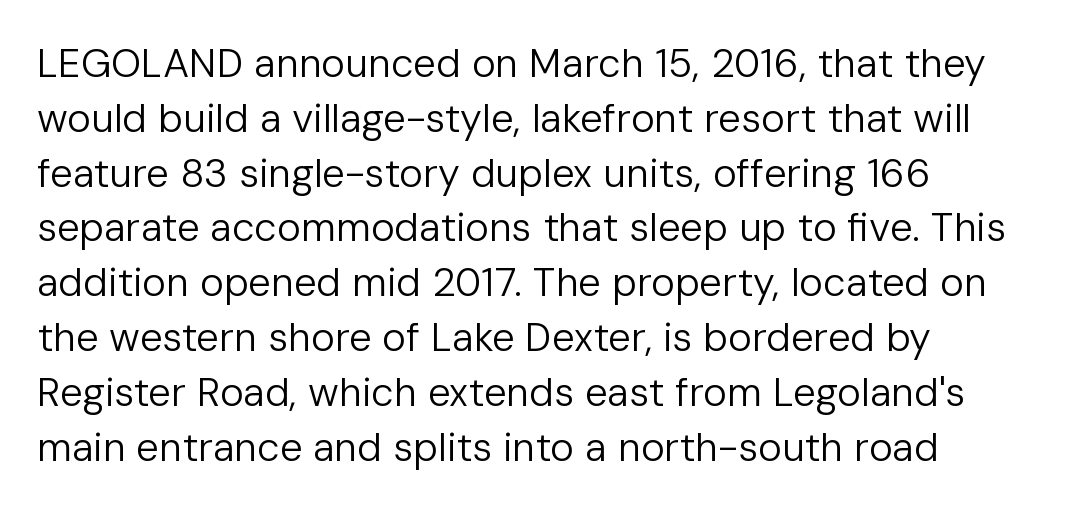
{"serif": "no", "italic": "no", "bold": "no", "weight": "regular", "width": "normal", "stroke_contrast": "low", "x_height": "medium", "monospaced": "no", "underline": "no", "align": "left", "line_spacing": "normal", "line_spacing_ratio": 1.37, "letter_spacing": "normal", "letter_spacing_em": 0.0, "glyph_px": 40}
